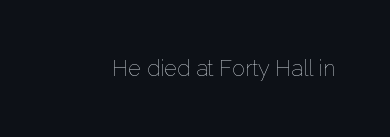
The space directly below the letters is spotless. Quick note: not italic, upright. The line texture is even and compact thanks to regular tracking. These glyphs show unthickened strokes, regular width or finer.
